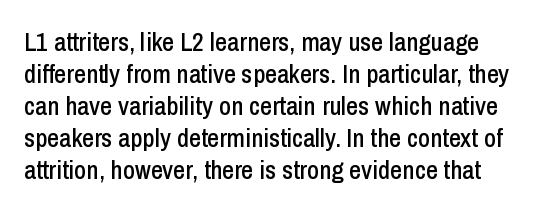
The image shows 26 px text type, upright; set line spacing 1.23x, normal letter spacing, not underlined.
